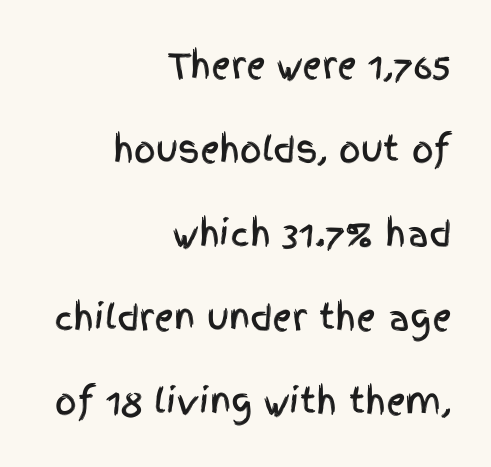
{"serif": "no", "italic": "no", "width": "condensed", "x_height": "large", "monospaced": "no", "underline": "no", "align": "right", "line_spacing": "loose", "line_spacing_ratio": 2.47, "letter_spacing": "normal", "letter_spacing_em": 0.0, "glyph_px": 34}
